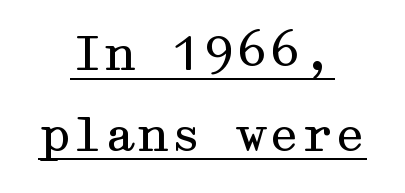
Ascenders rise straight up at ninety degrees. Weight: not bold — regular or lighter. These lines keep a tight, regular rhythm from letter to letter. Observe the serifs anchoring each vertical stroke in this sample. Underline: present.
